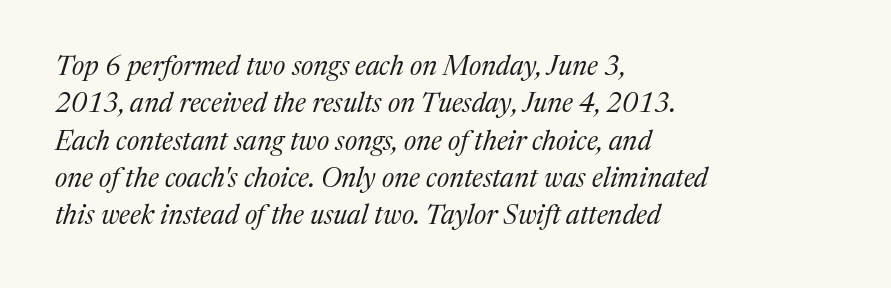
Q: Is the text bold? A: No.
Q: Is the text italic (slanted)? A: Yes, it leans right by about 17 degrees.
Q: Is the text underlined? A: No.
Q: How is the paragraph aligned? A: Left-aligned.
Q: Is the spacing between letters normal or unusually wide? A: Normal.
Q: Is the spacing between lines tight, normal or loose? A: Normal.
